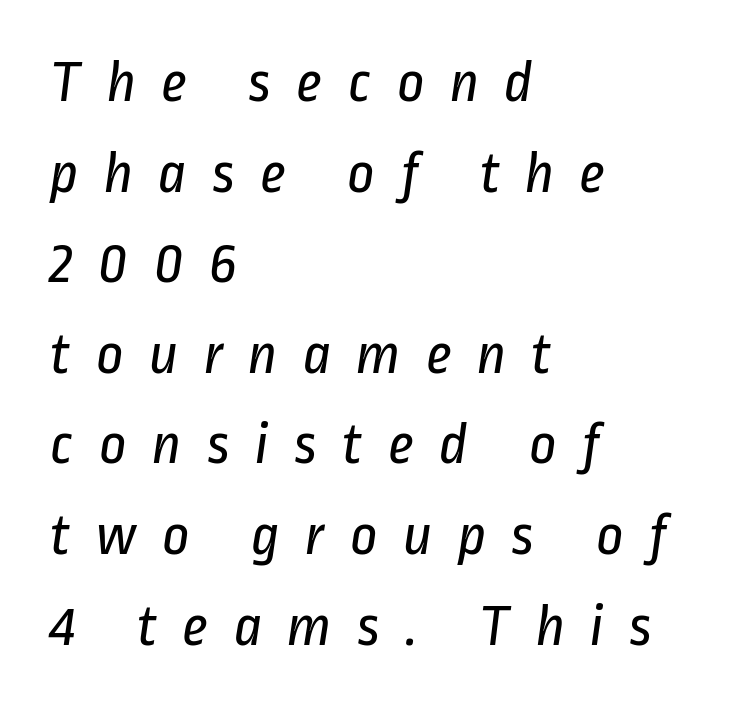
{"serif": "no", "bold": "no", "weight": "regular", "width": "condensed", "stroke_contrast": "low", "x_height": "medium", "monospaced": "no", "underline": "no", "align": "left", "line_spacing": "normal", "line_spacing_ratio": 1.51, "letter_spacing": "wide", "letter_spacing_em": 0.42, "glyph_px": 60}
